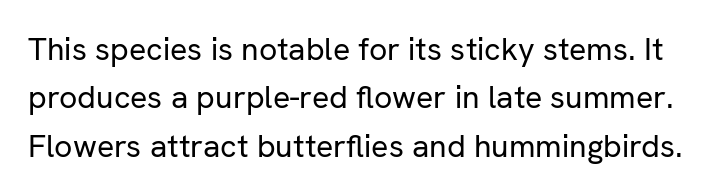
The image shows 32 px regular-weight sans-serif type, upright; set normal line spacing (1.51x), normal letter spacing, not underlined; low stroke contrast and a medium x-height.
